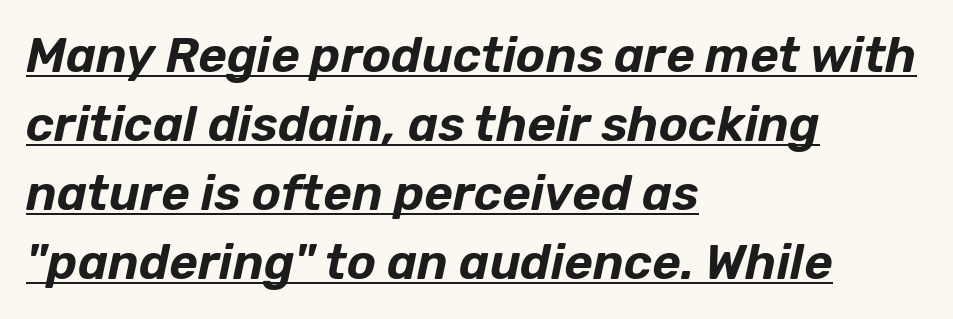
The image shows 49 px text type, italic (leaning right); set left-aligned, normal line spacing (1.41x), normal letter spacing, underlined; low stroke contrast and a medium x-height.
